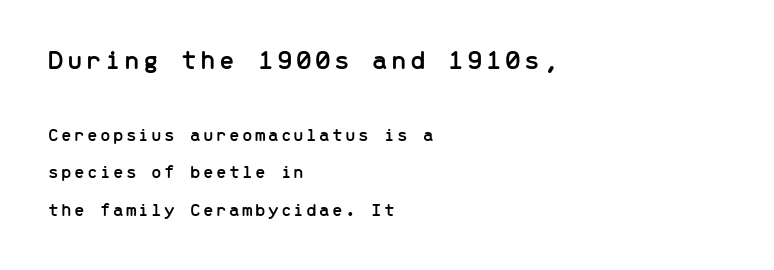
The image shows 28 px sans-serif type, upright, monospaced; set left-aligned, loose line spacing (1.98x), not underlined; the first (top) block is 1.47x larger; low stroke contrast and a medium x-height.
